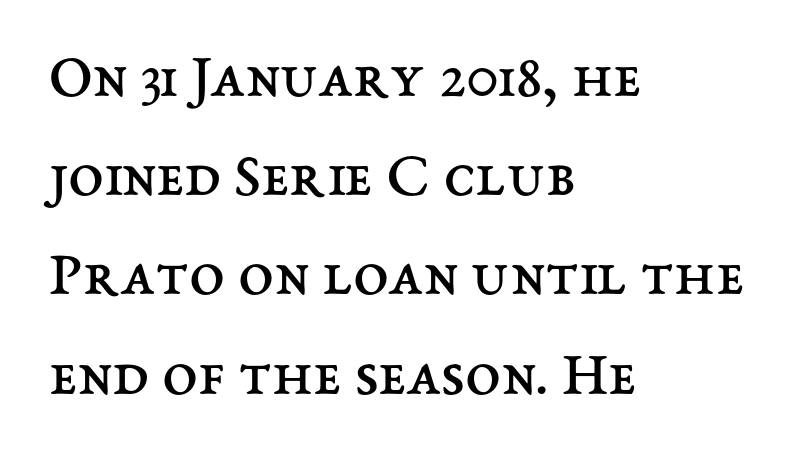
{"italic": "no", "bold": "no", "weight": "regular", "width": "normal", "stroke_contrast": "medium", "x_height": "medium", "monospaced": "no", "underline": "no", "align": "left", "line_spacing": "normal", "line_spacing_ratio": 1.55, "letter_spacing": "normal", "letter_spacing_em": 0.0, "glyph_px": 64}
